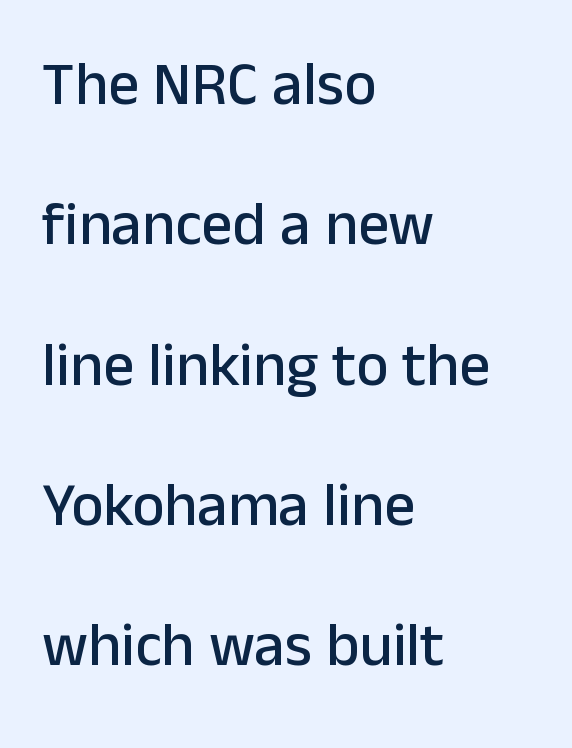
The image shows 61 px sans-serif type, upright; set left-aligned, loose line spacing (2.3x), normal letter spacing, not underlined; low stroke contrast and a medium x-height.
